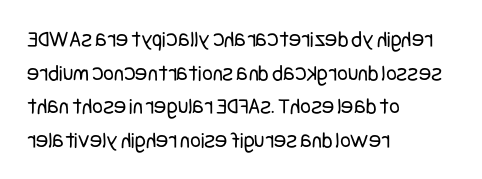
What stands out about the letter spacing? Nothing — it is the standard amount. Type without underlining. You can tell it's not italic because the verticals are truly vertical. Is there much room between lines? A standard amount, neither cramped nor airy.
